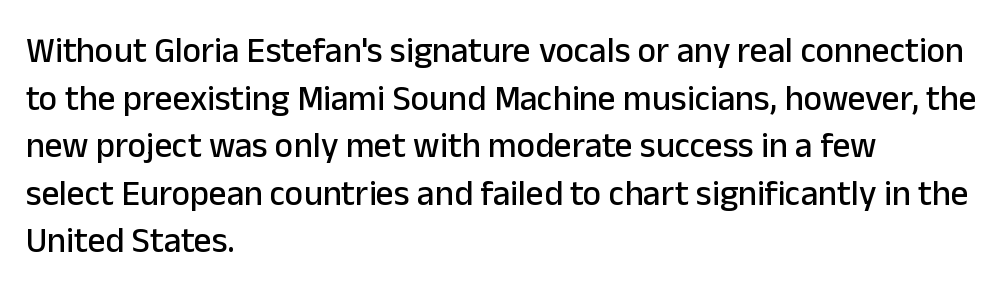
The image shows 35 px sans-serif type, upright; set left-aligned, normal line spacing (1.36x), normal letter spacing, not underlined; low stroke contrast and a medium x-height.
